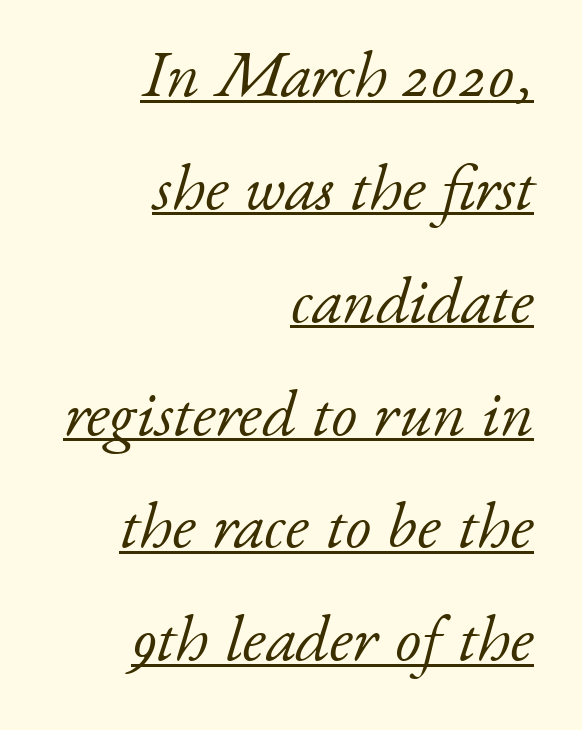
Compared with undecorated copy, this sample adds a rule below the words. Spacing between characters is what you'd get straight out of the box. Varying glyph widths throughout — classic text-font behaviour. The lettering tilts uniformly, giving the passage an italic look.
